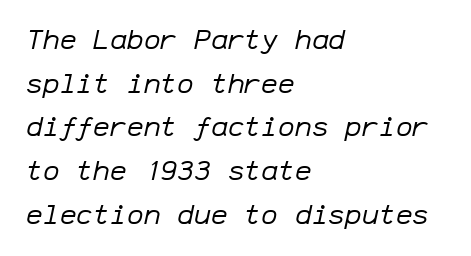
{"italic": "yes", "lean": "right", "slant_degrees": 12, "bold": "no", "weight": "regular", "width": "normal", "stroke_contrast": "low", "x_height": "medium", "monospaced": "yes", "underline": "no", "align": "left", "line_spacing": "normal", "line_spacing_ratio": 1.56, "letter_spacing": "normal", "letter_spacing_em": 0.0, "glyph_px": 28}
